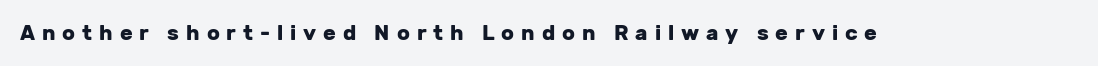
{"italic": "no", "bold": "yes", "underline": "no", "letter_spacing": "wide", "letter_spacing_em": 0.33, "glyph_px": 21}
